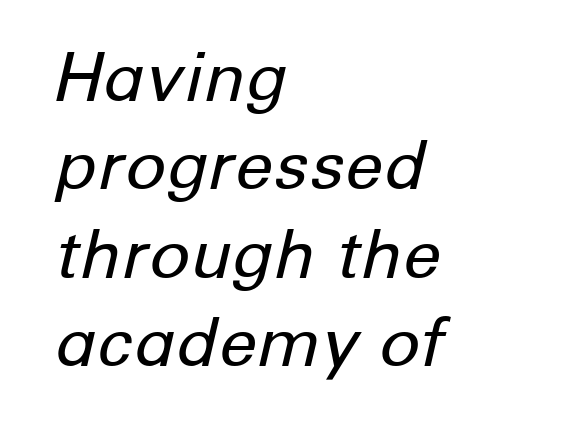
Visually the block forms a straight wall on the left and a jagged coastline on the right. Look at the tracking — it's just the regular setting, nothing added. Do the characters align in a grid? No, the font is proportional. The block of text has a typical density, with ordinary space between rows. Words float on clear page, feet unadorned. Counters stay open thanks to moderate or lighter strokes.
